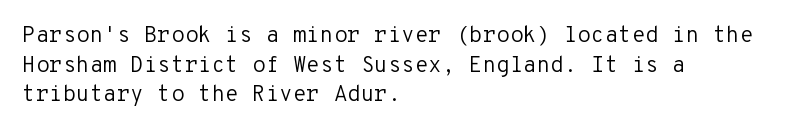
Q: Is the text bold? A: No.
Q: Is the text italic (slanted)? A: No, it is upright.
Q: Is the text underlined? A: No.
Q: How is the paragraph aligned? A: Left-aligned.
Q: Is the spacing between letters normal or unusually wide? A: Normal.
Q: Is the spacing between lines tight, normal or loose? A: Normal.
